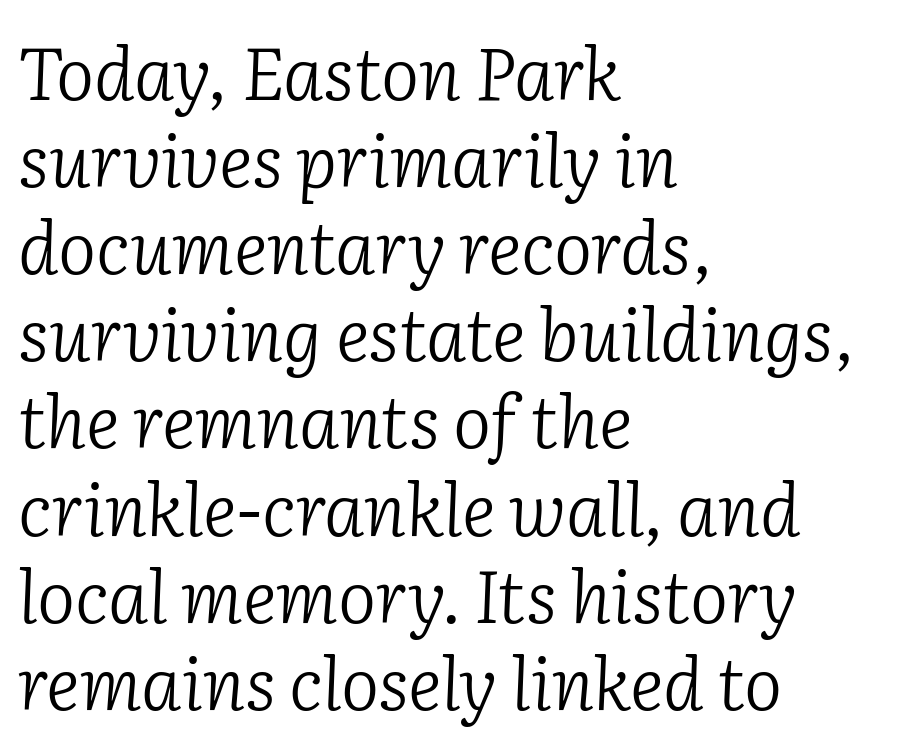
The space beneath each line is pristine and unruled. The type is set solid horizontally, with unmodified tracking. Would a proofreader flag this as italicized? Yes. The lines in this sample share a left origin and differ only in where they stop.
